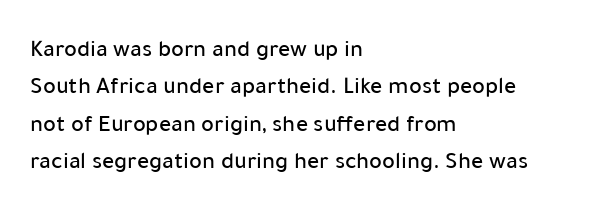
{"italic": "no", "underline": "no", "align": "left", "line_spacing": "normal", "line_spacing_ratio": 1.56, "letter_spacing": "normal", "letter_spacing_em": 0.0, "glyph_px": 24}
